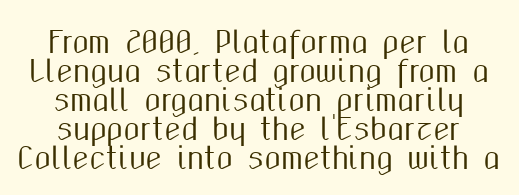
{"serif": "no", "italic": "no", "width": "condensed", "stroke_contrast": "medium", "x_height": "medium", "monospaced": "no", "underline": "no", "line_spacing": "tight", "line_spacing_ratio": 0.97, "letter_spacing": "normal", "letter_spacing_em": 0.0, "glyph_px": 30}
